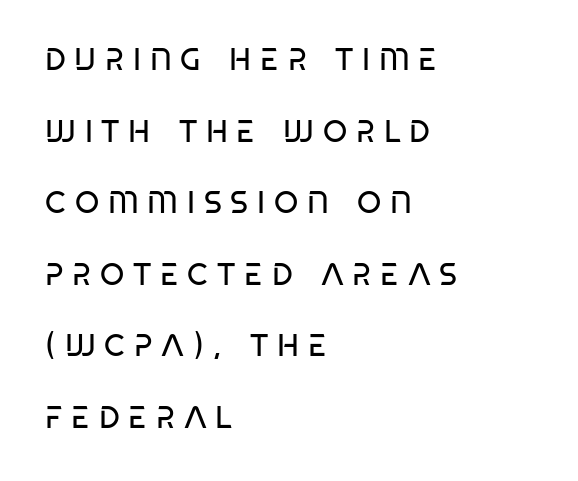
Q: Is the text bold? A: No.
Q: Is the typeface a serif or a sans-serif typeface? A: Sans-serif.
Q: Is the text underlined? A: No.
Q: How is the paragraph aligned? A: Left-aligned.
Q: Is the spacing between letters normal or unusually wide? A: Unusually wide.
Q: Is the spacing between lines tight, normal or loose? A: Loose.
Q: Width (condensed, normal, or wide)? A: Condensed.
Q: Stroke contrast? A: Low.
Q: x-height? A: Large.
Q: Monospaced? A: No.
